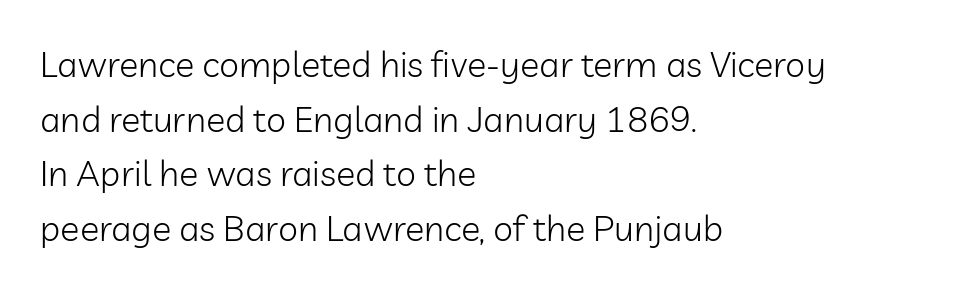
The image shows 36 px light sans-serif type, upright; set left-aligned, normal line spacing (1.52x), normal letter spacing, not underlined; low stroke contrast and a medium x-height.
